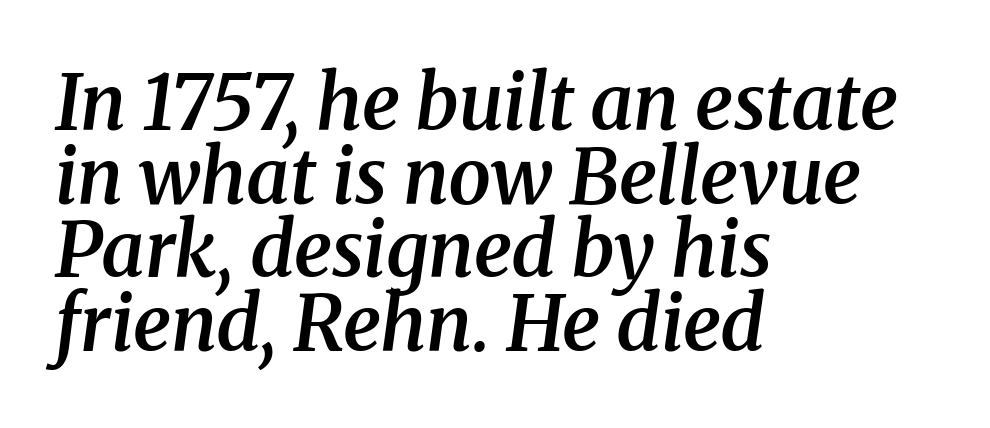
Little horizontal feet cap the strokes, marking this as serif type. You could call the tracking neutral — neither tight nor loose. The strokes are fattened partway — semibold, not bold. Every character sits at an angle, as italics do. You could not count columns in this text — the font is proportionally spaced.
